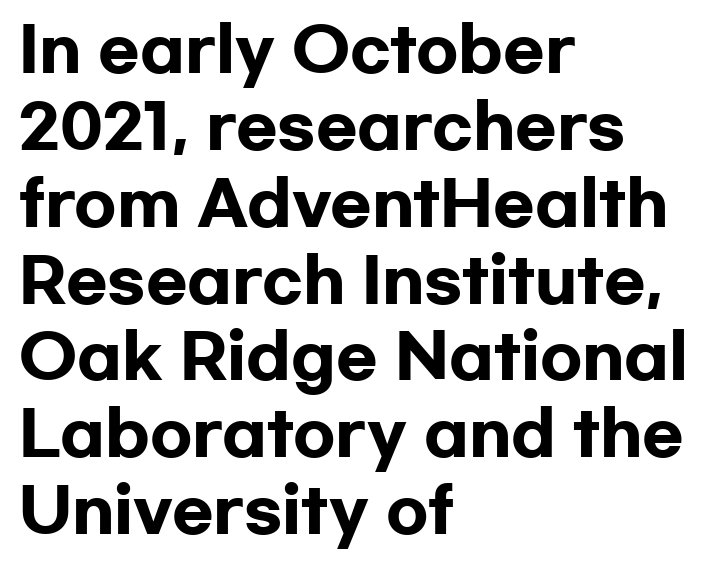
Letters rest on an invisible, unmarked baseline. Regular leading. In terms of posture, this sample is upright. A full-strength bold gives these letters their thick strokes. This sample is left-justified, so line endings fall wherever the words run out. Examine the stroke ends and you'll find no serifs.
